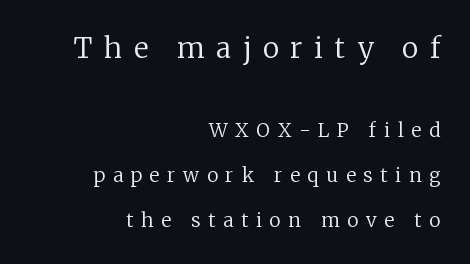
{"serif": "yes", "italic": "no", "bold": "no", "weight": "regular", "width": "normal", "stroke_contrast": "low", "x_height": "medium", "monospaced": "no", "underline": "no", "align": "right", "line_spacing": "loose", "line_spacing_ratio": 2.36, "letter_spacing": "wide", "letter_spacing_em": 0.41, "larger_block": "first", "size_ratio": 1.47, "glyph_px": 28}
